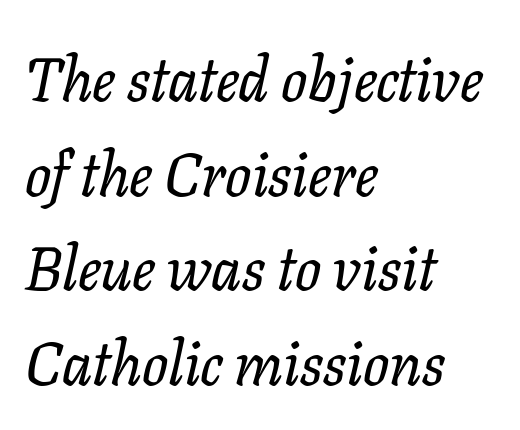
{"serif": "yes", "italic": "yes", "lean": "right", "slant_degrees": 11, "width": "normal", "stroke_contrast": "low", "x_height": "medium", "monospaced": "no", "underline": "no", "align": "left", "line_spacing": "normal", "line_spacing_ratio": 1.55, "letter_spacing": "normal", "letter_spacing_em": 0.0, "glyph_px": 61}
